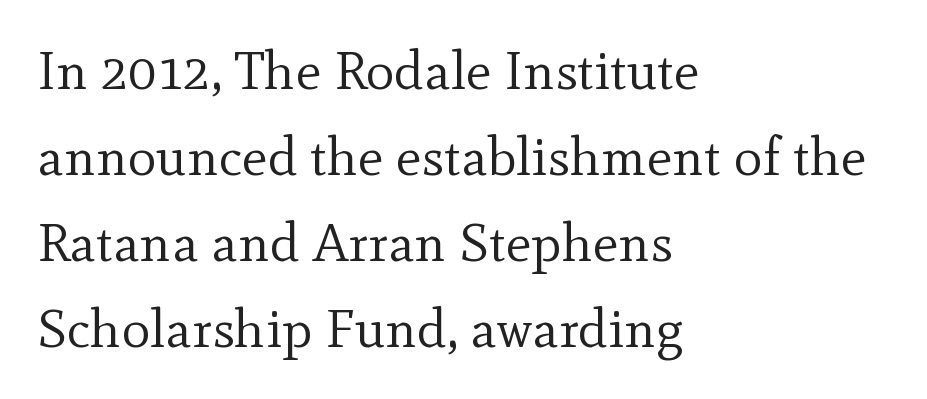
{"serif": "yes", "italic": "no", "bold": "no", "weight": "regular", "width": "normal", "x_height": "small", "monospaced": "no", "underline": "no", "align": "left", "line_spacing": "normal", "line_spacing_ratio": 1.59, "letter_spacing": "normal", "letter_spacing_em": 0.0, "glyph_px": 54}
